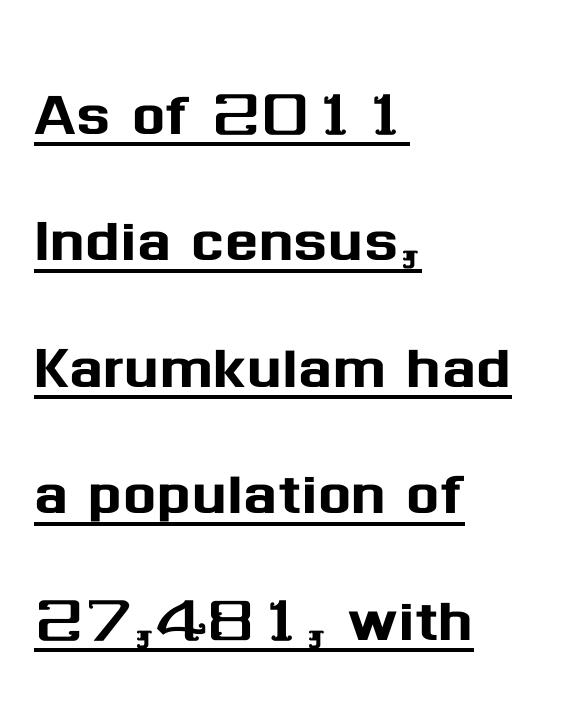
A roman cut, with each character standing at attention. Proportional: the letters do not fall into vertical columns. Which margin do the lines hug? The left one — the right edge is uneven. Tracking here is standard; glyphs follow each other at the usual distance. This is underlined copy, the kind a proofreader might mark for attention.
